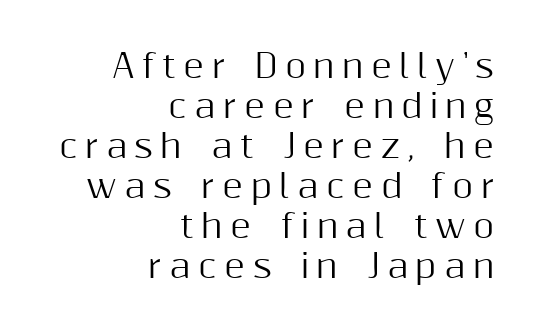
{"serif": "no", "italic": "no", "width": "normal", "stroke_contrast": "medium", "x_height": "medium", "monospaced": "no", "underline": "no", "align": "right", "line_spacing": "normal", "line_spacing_ratio": 1.25, "letter_spacing": "wide", "letter_spacing_em": 0.23, "glyph_px": 32}
